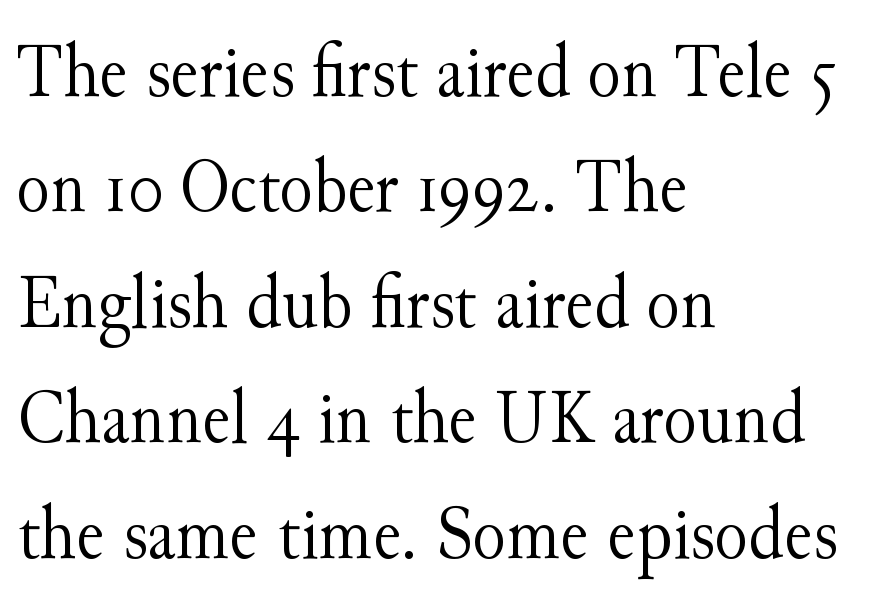
Is the letter spacing exaggerated? No — it looks like the ordinary default. Upright lettering throughout. Character widths vary here, with narrow letters taking less room than wide ones. The letters carry serifs — small finishing strokes at the ends of their stems. Typeset ragged right — the left edge is the straight one.
